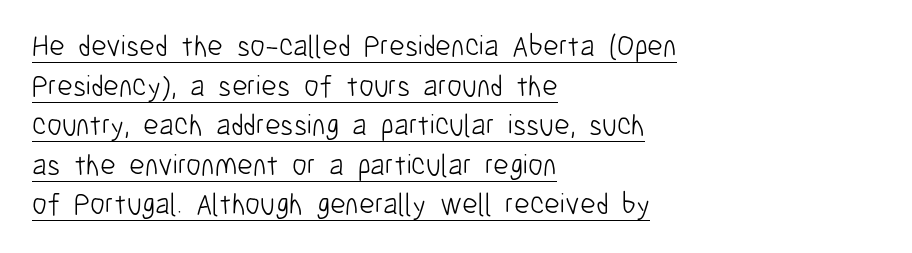
The image shows 30 px light, condensed sans-serif type, upright; set left-aligned, normal line spacing (1.32x), normal letter spacing, underlined; low stroke contrast and a medium x-height.
